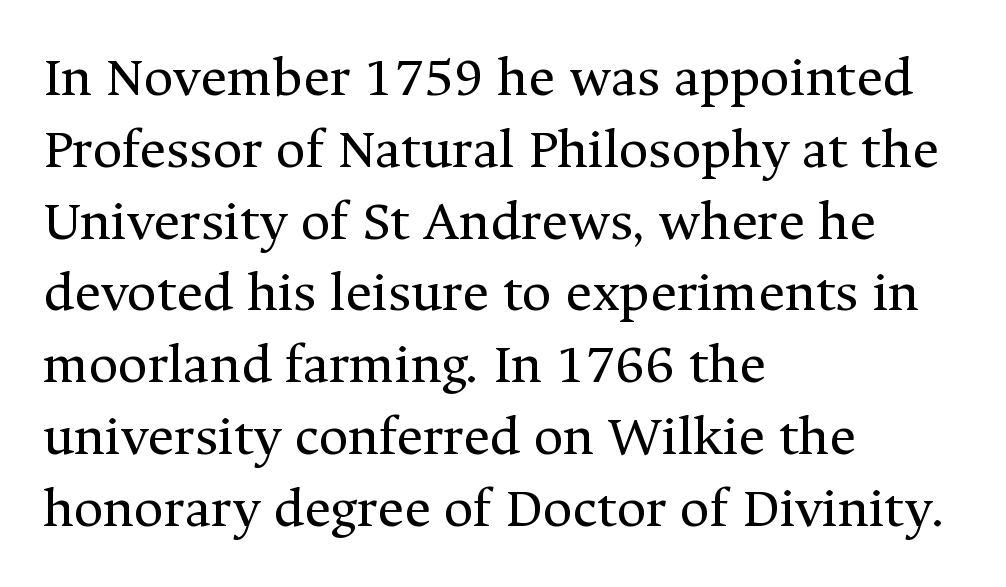
Q: Is the text bold? A: No.
Q: Is the text italic (slanted)? A: No, it is upright.
Q: Is the typeface a serif or a sans-serif typeface? A: Serif.
Q: Is the text underlined? A: No.
Q: How is the paragraph aligned? A: Left-aligned.
Q: Is the spacing between letters normal or unusually wide? A: Normal.
Q: Is the spacing between lines tight, normal or loose? A: Normal.
Q: Width (condensed, normal, or wide)? A: Normal.
Q: Stroke contrast? A: Medium.
Q: x-height? A: Medium.
Q: Monospaced? A: No.
